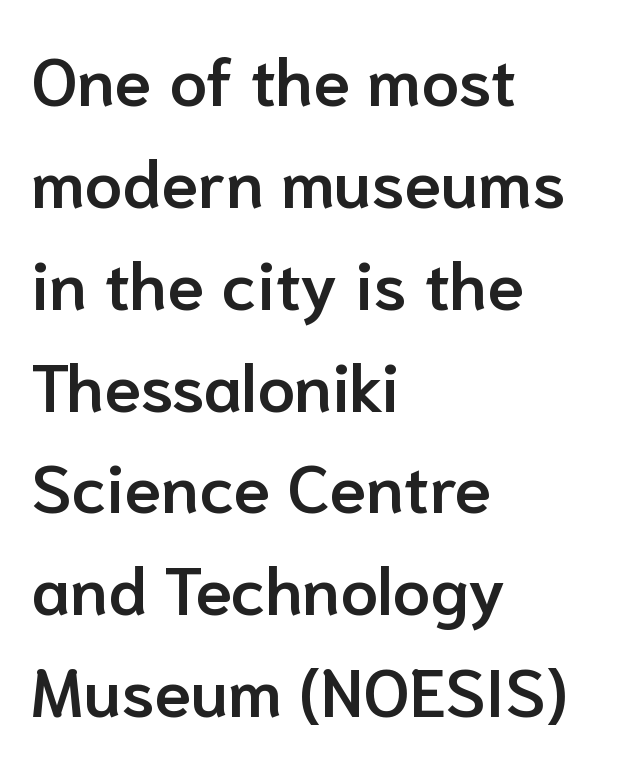
Q: Is the text bold? A: Semi-bold.
Q: Is the text italic (slanted)? A: No, it is upright.
Q: Is the typeface a serif or a sans-serif typeface? A: Sans-serif.
Q: Is the text underlined? A: No.
Q: How is the paragraph aligned? A: Left-aligned.
Q: Is the spacing between letters normal or unusually wide? A: Normal.
Q: Is the spacing between lines tight, normal or loose? A: Normal.
Q: Width (condensed, normal, or wide)? A: Normal.
Q: Stroke contrast? A: Low.
Q: x-height? A: Medium.
Q: Monospaced? A: No.
